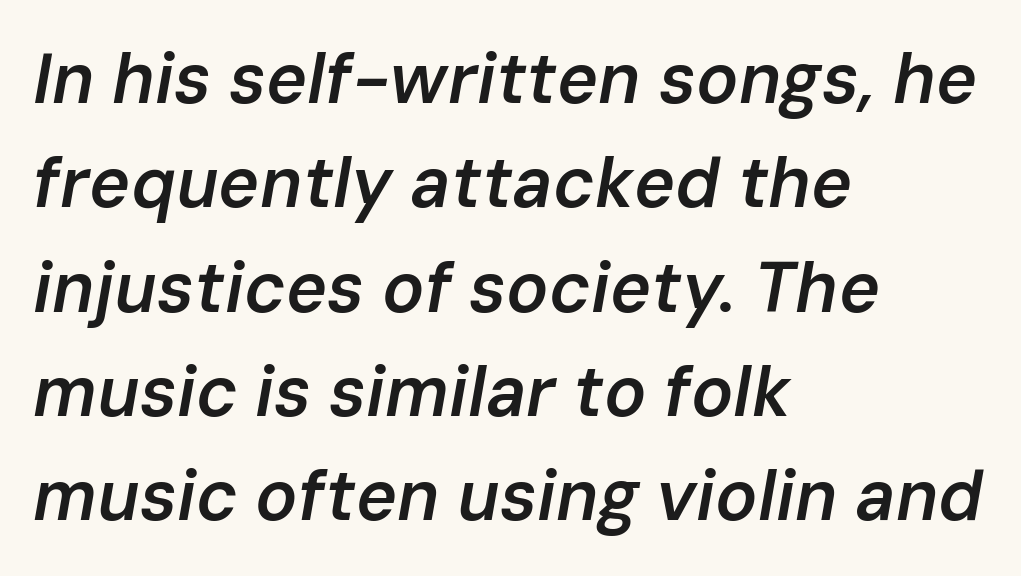
Q: Is the text bold? A: Semi-bold.
Q: Is the text italic (slanted)? A: Yes, it leans right by about 10 degrees.
Q: Is the text underlined? A: No.
Q: How is the paragraph aligned? A: Left-aligned.
Q: Is the spacing between letters normal or unusually wide? A: Normal.
Q: Is the spacing between lines tight, normal or loose? A: Normal.
Q: Width (condensed, normal, or wide)? A: Normal.
Q: Stroke contrast? A: Low.
Q: x-height? A: Medium.
Q: Monospaced? A: No.
